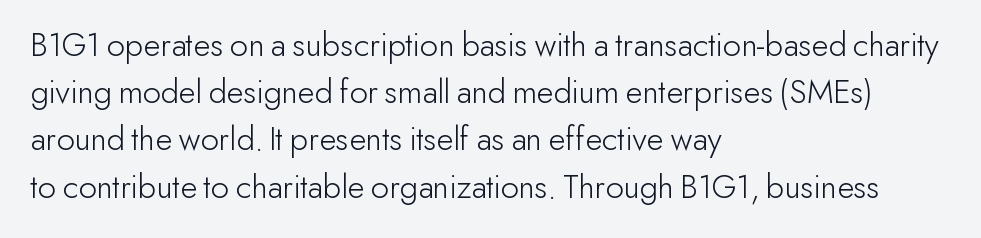
{"serif": "no", "italic": "no", "bold": "no", "weight": "light", "width": "normal", "stroke_contrast": "low", "x_height": "small", "monospaced": "no", "underline": "no", "align": "left", "line_spacing": "normal", "line_spacing_ratio": 1.35, "letter_spacing": "normal", "letter_spacing_em": 0.0, "glyph_px": 35}
